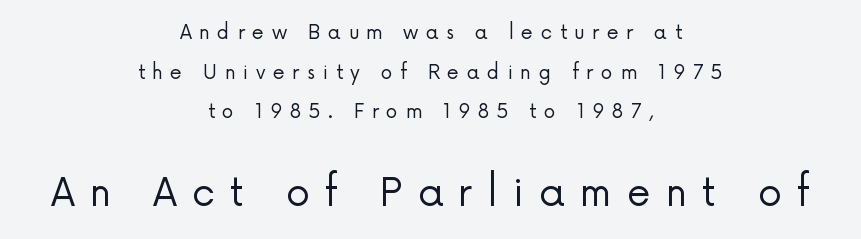
The strip under each line holds only bare page. Top chunk: small. Bottom chunk: large. A typesetter would call this leading open, well beyond the default. The rendering positions every line midway between the sides. The letters stand straight up with perfectly vertical stems. Nothing heavy about these letters — not bold at all.
